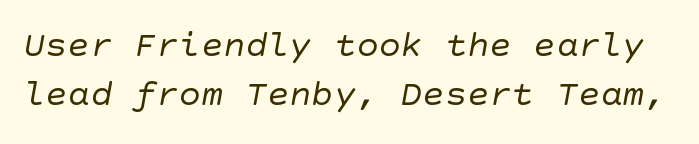
Q: Is the text bold? A: No.
Q: Is the typeface a serif or a sans-serif typeface? A: Sans-serif.
Q: Is the text underlined? A: No.
Q: Is the spacing between letters normal or unusually wide? A: Normal.
Q: Is the spacing between lines tight, normal or loose? A: Normal.
Q: Width (condensed, normal, or wide)? A: Normal.
Q: Stroke contrast? A: Low.
Q: x-height? A: Large.
